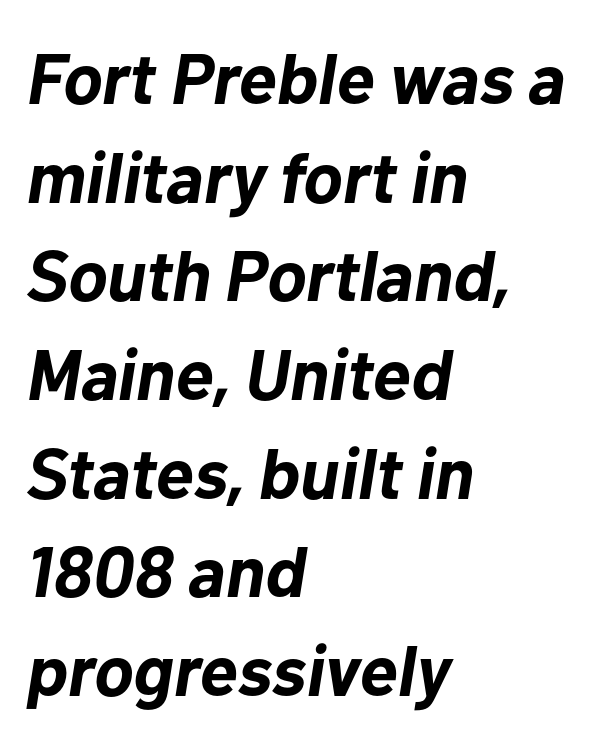
The image shows 72 px bold type, italic (leaning right); set left-aligned, normal line spacing (1.37x), normal letter spacing, not underlined; low stroke contrast and a medium x-height.
